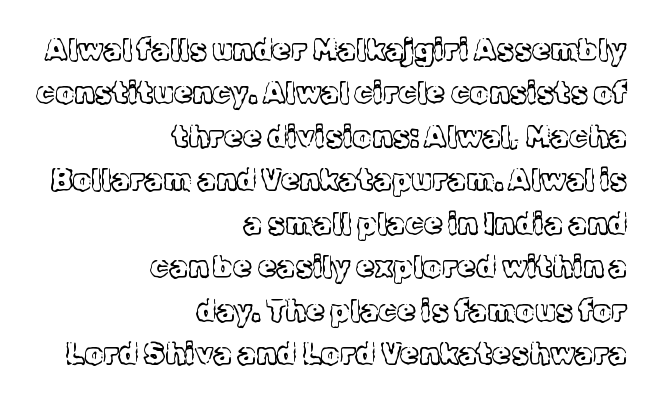
The image shows 30 px light serif type, upright; set right-aligned, normal line spacing (1.45x), normal letter spacing, not underlined; a medium x-height.
